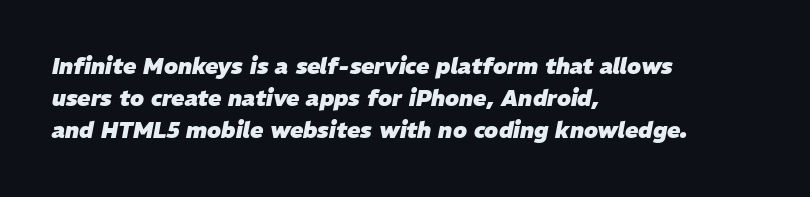
{"italic": "yes", "lean": "right", "slant_degrees": 11, "bold": "yes", "underline": "no", "align": "left", "line_spacing": "normal", "line_spacing_ratio": 1.46, "letter_spacing": "normal", "letter_spacing_em": 0.0, "glyph_px": 22}
